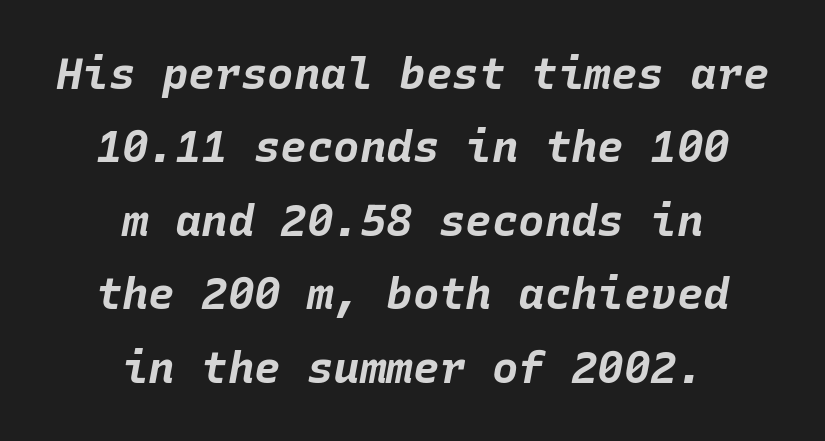
Underlining? Definitely not there. The letterforms sit shoulder to shoulder at normal distance. These lines were composed using italics. Compared with typical paragraphs, the rows here are spaced about the same. On the weight axis this lands at bold, roughly 700. The lines in this sample share a center point and differ in where they start and stop.
